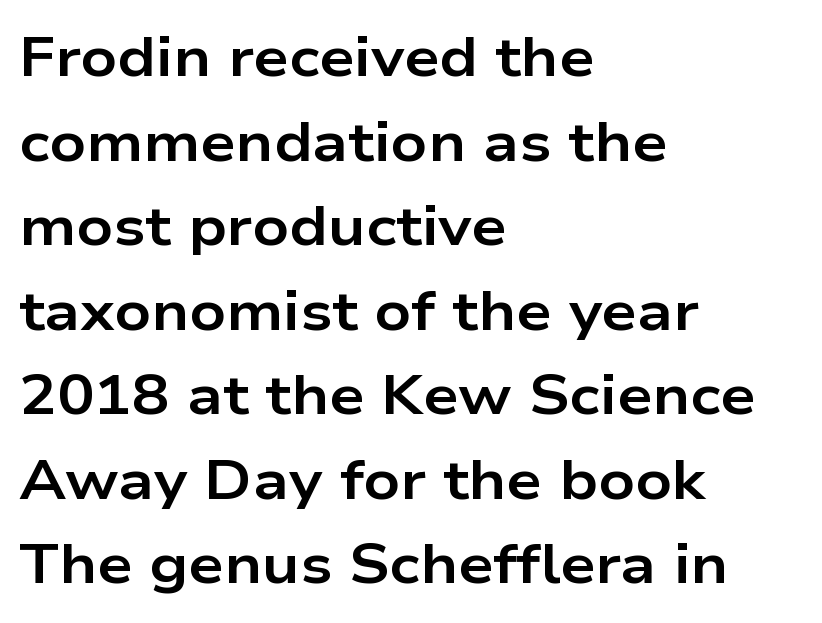
Does the type have serifs? No, each stem ends abruptly. The specimen omits any rule beneath the text block's lines. I'd describe the lettering as bold — thick and assertive. In terms of leading, this rendering sits right in the middle. Observe the ordinary spacing: letters are neighbours, not strangers.
